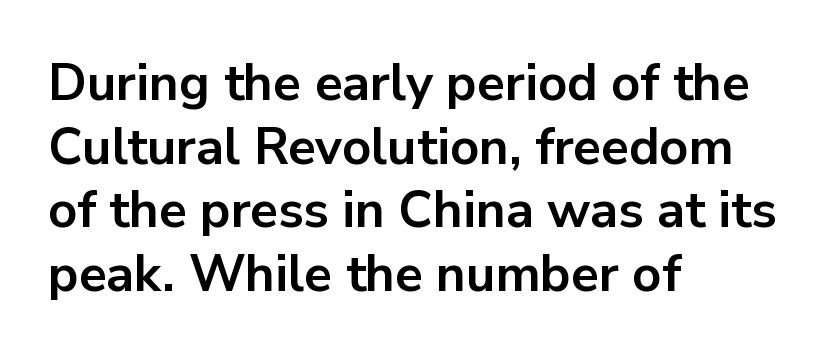
The image shows 51 px bold sans-serif type, upright; set left-aligned, normal line spacing (1.25x), normal letter spacing, not underlined; low stroke contrast and a medium x-height.
